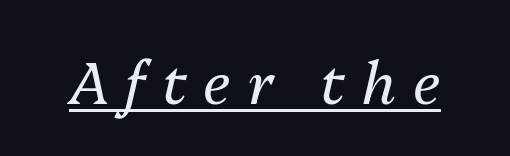
{"italic": "yes", "lean": "right", "slant_degrees": 13, "bold": "no", "weight": "regular", "width": "normal", "stroke_contrast": "medium", "x_height": "medium", "monospaced": "no", "underline": "yes", "letter_spacing": "wide", "letter_spacing_em": 0.28, "glyph_px": 59}
